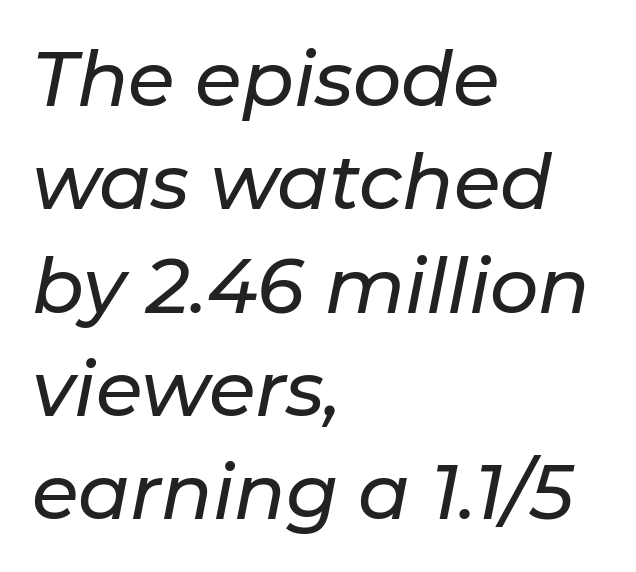
The image shows 76 px text type, italic (leaning right); set left-aligned, normal line spacing (1.36x), normal letter spacing, not underlined; low stroke contrast and a medium x-height.
